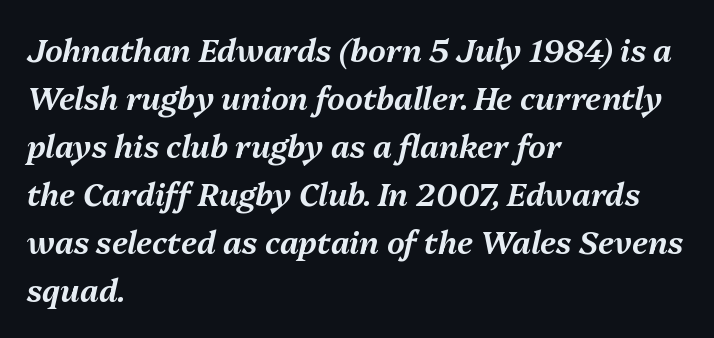
{"italic": "yes", "lean": "right", "slant_degrees": 13, "width": "normal", "stroke_contrast": "medium", "x_height": "medium", "monospaced": "no", "underline": "no", "align": "left", "line_spacing": "normal", "line_spacing_ratio": 1.55, "letter_spacing": "normal", "letter_spacing_em": 0.0, "glyph_px": 31}
